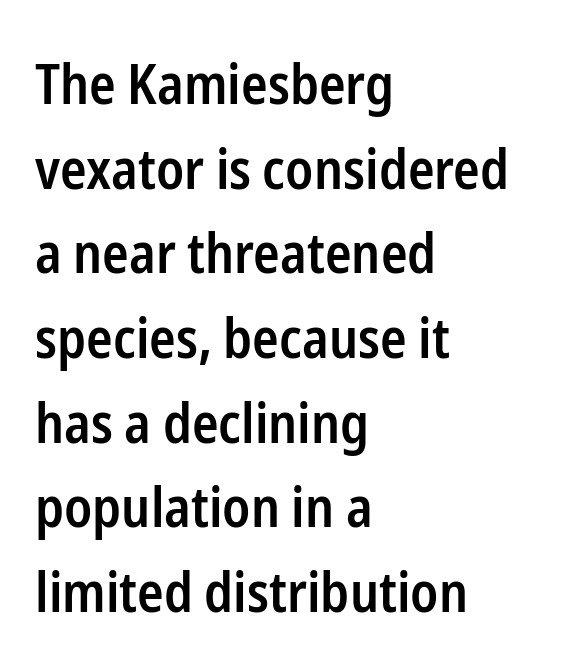
Compared with typical paragraphs, the rows here are spaced about the same. Every stem runs plumb, perpendicular to the baseline. A typesetter would call this proportional, since set widths differ per character. I'd call this a sans setting — the letters go barefoot.
